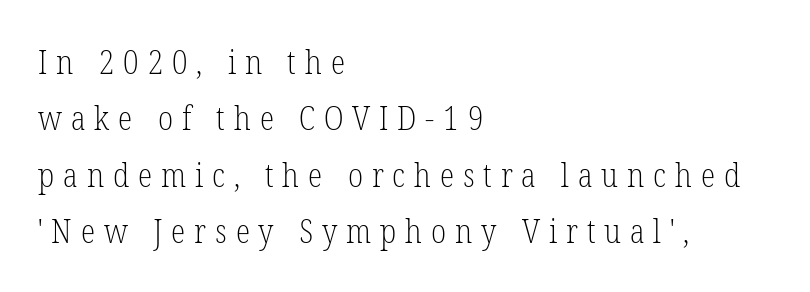
Q: Is the text bold? A: No.
Q: Is the text italic (slanted)? A: No, it is upright.
Q: Is the typeface a serif or a sans-serif typeface? A: Serif.
Q: Is the text underlined? A: No.
Q: How is the paragraph aligned? A: Left-aligned.
Q: Is the spacing between letters normal or unusually wide? A: Unusually wide.
Q: Width (condensed, normal, or wide)? A: Condensed.
Q: Stroke contrast? A: Low.
Q: x-height? A: Medium.
Q: Monospaced? A: No.
